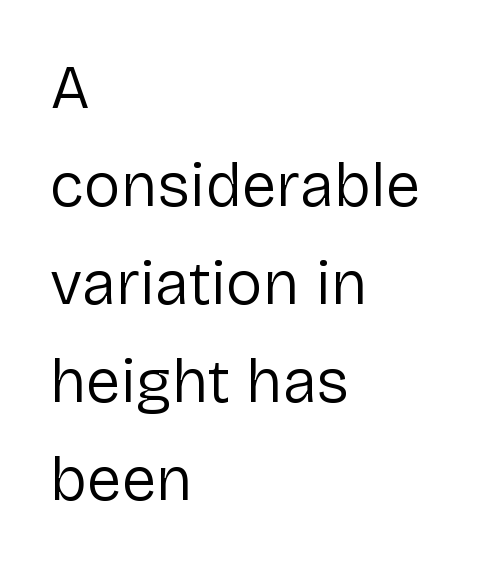
Q: Is the text bold? A: No.
Q: Is the text italic (slanted)? A: No, it is upright.
Q: Is the typeface a serif or a sans-serif typeface? A: Sans-serif.
Q: Is the text underlined? A: No.
Q: How is the paragraph aligned? A: Left-aligned.
Q: Is the spacing between letters normal or unusually wide? A: Normal.
Q: Is the spacing between lines tight, normal or loose? A: Normal.
Q: Width (condensed, normal, or wide)? A: Normal.
Q: Stroke contrast? A: Low.
Q: x-height? A: Medium.
Q: Monospaced? A: No.
